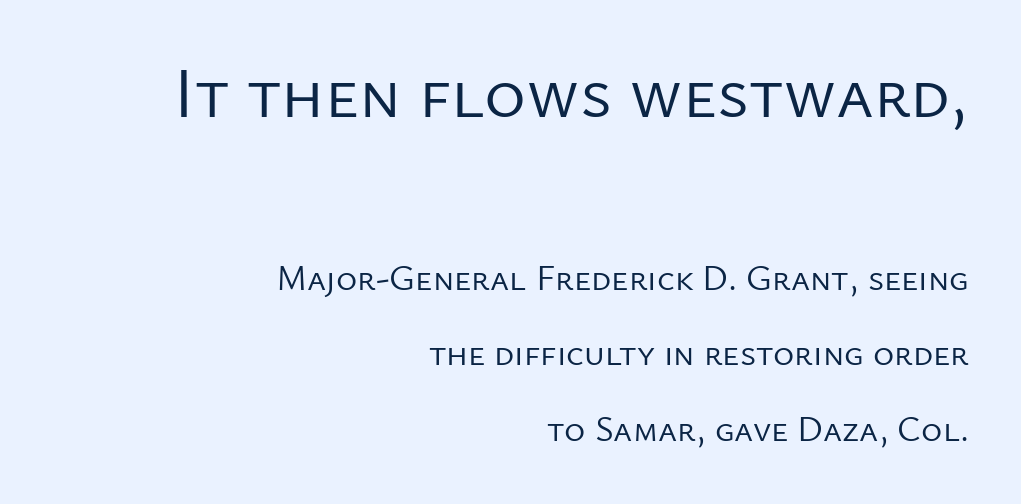
{"serif": "no", "italic": "no", "bold": "no", "weight": "regular", "width": "normal", "stroke_contrast": "low", "x_height": "medium", "monospaced": "no", "underline": "no", "align": "right", "line_spacing": "loose", "line_spacing_ratio": 2.09, "letter_spacing": "normal", "letter_spacing_em": 0.0, "larger_block": "first", "size_ratio": 1.97, "glyph_px": 71}
